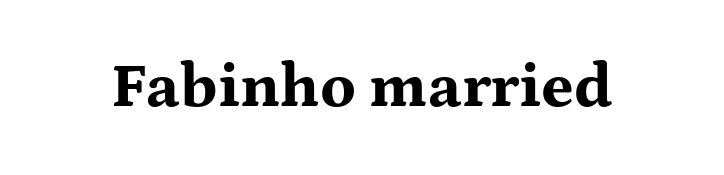
The area under the type is left untouched. Posture: upright roman. Inter-character spacing is left at the font's built-in metrics. The text was rendered using a seriffed face with decorative stroke endings. On the weight axis this lands at bold, roughly 700.
